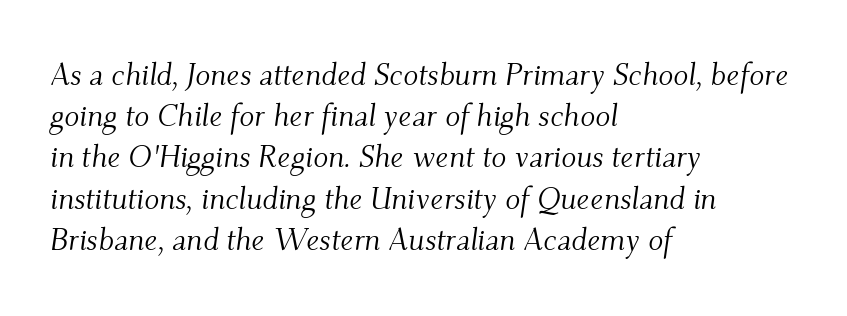
Q: Is the text bold? A: No.
Q: Is the text italic (slanted)? A: Yes, it leans right by about 9 degrees.
Q: Is the typeface a serif or a sans-serif typeface? A: Serif.
Q: Is the text underlined? A: No.
Q: How is the paragraph aligned? A: Left-aligned.
Q: Is the spacing between letters normal or unusually wide? A: Normal.
Q: Is the spacing between lines tight, normal or loose? A: Normal.
Q: Width (condensed, normal, or wide)? A: Normal.
Q: Stroke contrast? A: Medium.
Q: x-height? A: Small.
Q: Monospaced? A: No.
